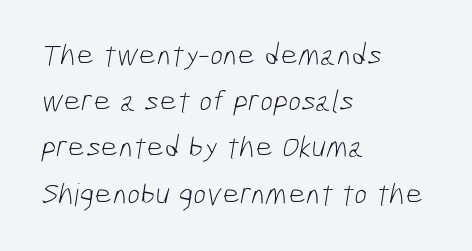
{"serif": "no", "bold": "no", "weight": "light", "width": "condensed", "stroke_contrast": "low", "x_height": "medium", "monospaced": "no", "underline": "no", "align": "left", "line_spacing": "normal", "line_spacing_ratio": 1.49, "letter_spacing": "normal", "letter_spacing_em": 0.0, "glyph_px": 31}
